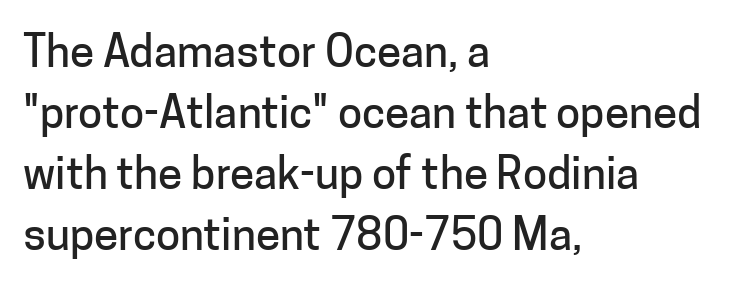
The glyphs in this specimen are sans serif. Bare-footed words on every line. Posture: upright roman. Does the copy run flush right? No — it runs flush left.
